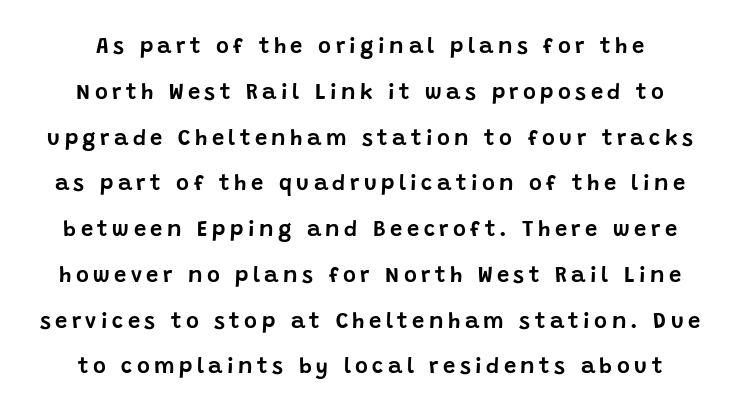
Q: Is the text italic (slanted)? A: No, it is upright.
Q: Is the text underlined? A: No.
Q: Is the spacing between letters normal or unusually wide? A: Unusually wide.
Q: Is the spacing between lines tight, normal or loose? A: Loose.
